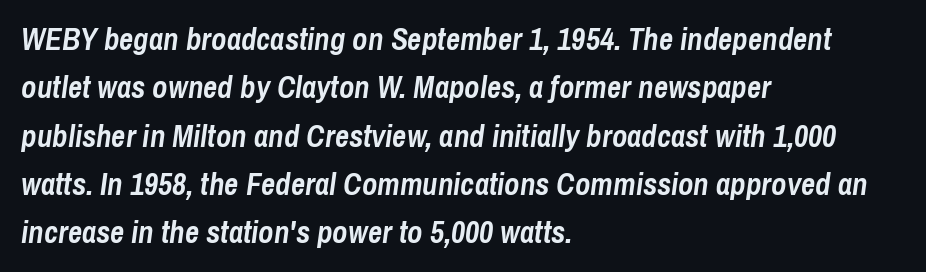
{"italic": "yes", "lean": "right", "slant_degrees": 8, "bold": "yes", "weight": "semibold", "width": "condensed", "stroke_contrast": "low", "x_height": "medium", "monospaced": "no", "underline": "no", "align": "left", "line_spacing": "normal", "line_spacing_ratio": 1.56, "letter_spacing": "normal", "letter_spacing_em": 0.0, "glyph_px": 31}
